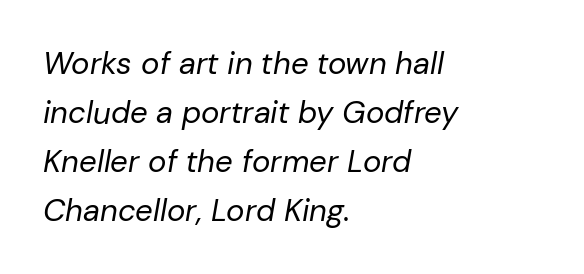
{"italic": "yes", "lean": "right", "slant_degrees": 10, "bold": "no", "weight": "regular", "width": "normal", "stroke_contrast": "low", "x_height": "medium", "monospaced": "no", "underline": "no", "align": "left", "line_spacing": "normal", "line_spacing_ratio": 1.58, "letter_spacing": "normal", "letter_spacing_em": 0.0, "glyph_px": 31}
